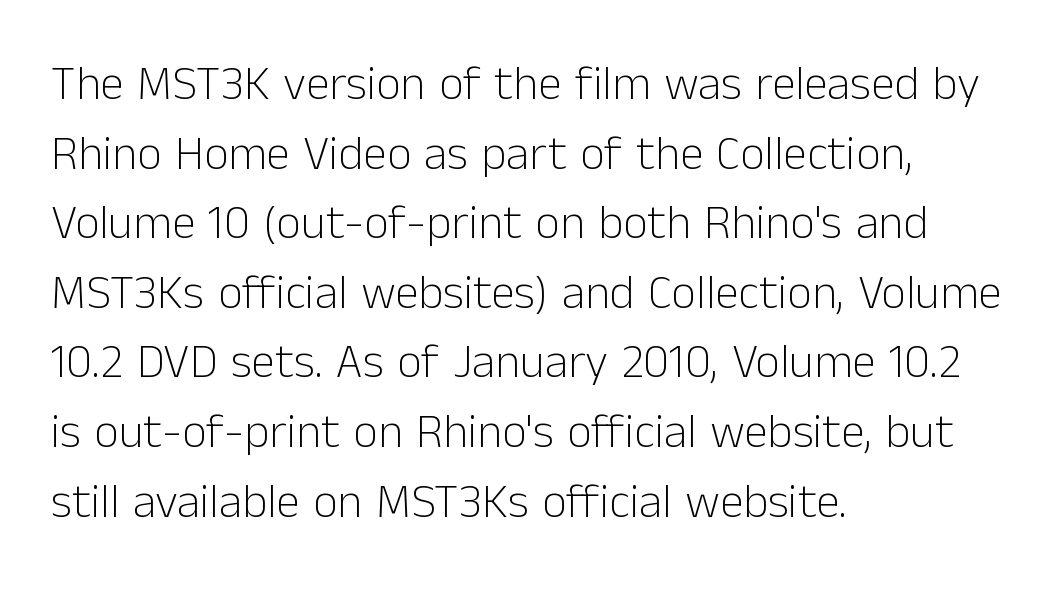
Honestly, there is no underline to notice here at all. Short and long lines alike share a common starting point at left. This sample uses an upright cut, with every glyph sitting square on the baseline. Students, note that the glyphs here touch the page at normal intervals.
